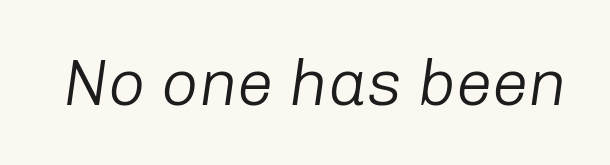
The image shows 65 px light type, italic (leaning right); set normal letter spacing, not underlined; low stroke contrast and a medium x-height.
